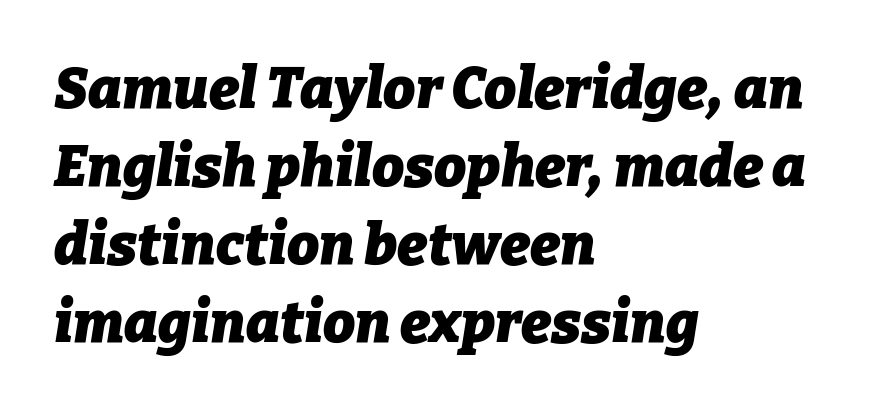
{"italic": "yes", "lean": "right", "slant_degrees": 9, "bold": "yes", "weight": "heavy", "width": "normal", "stroke_contrast": "low", "x_height": "medium", "monospaced": "no", "underline": "no", "align": "left", "line_spacing": "normal", "line_spacing_ratio": 1.37, "letter_spacing": "normal", "letter_spacing_em": 0.0, "glyph_px": 57}
